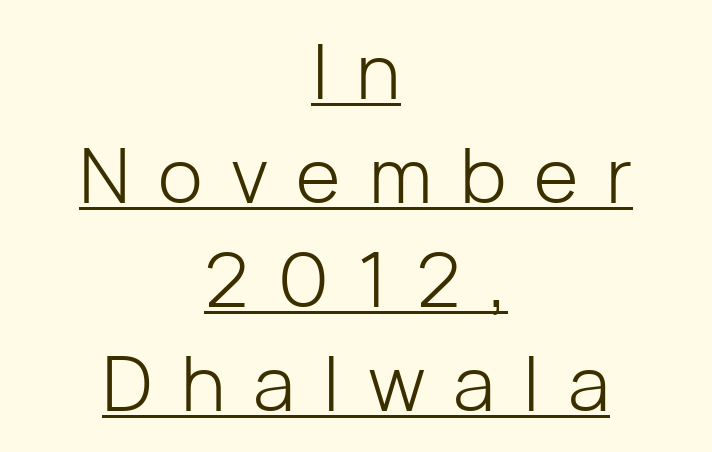
The image shows 76 px light sans-serif type, upright; set centered, normal line spacing (1.37x), unusually wide letter spacing (+0.37 em), underlined; low stroke contrast and a medium x-height.
